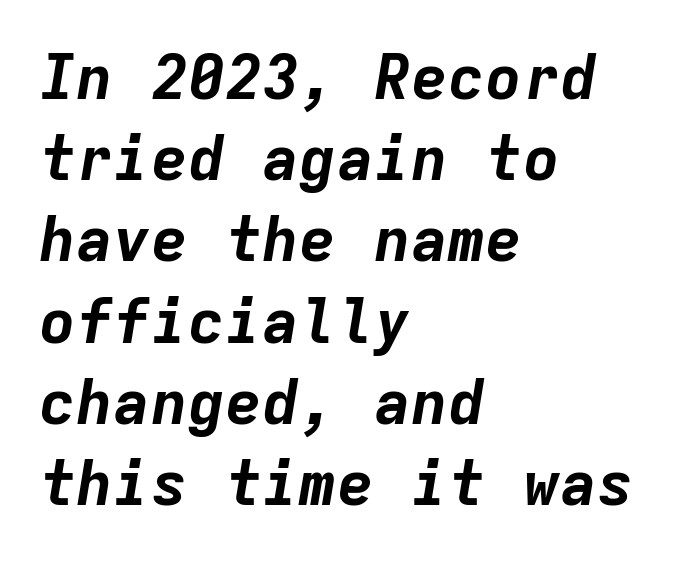
Q: Is the text bold? A: Yes.
Q: Is the text italic (slanted)? A: Yes, it leans right by about 9 degrees.
Q: Is the text underlined? A: No.
Q: How is the paragraph aligned? A: Left-aligned.
Q: Is the spacing between letters normal or unusually wide? A: Normal.
Q: Is the spacing between lines tight, normal or loose? A: Normal.
Q: Width (condensed, normal, or wide)? A: Normal.
Q: Stroke contrast? A: Low.
Q: x-height? A: Medium.
Q: Monospaced? A: Yes.
